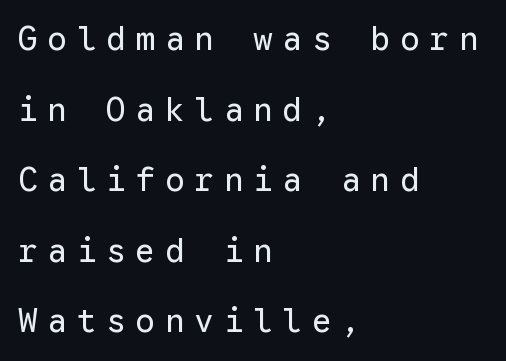
The image shows 33 px regular-weight sans-serif type, upright, monospaced; set left-aligned, loose line spacing (2.14x), unusually wide letter spacing (+0.29 em), not underlined; low stroke contrast and a medium x-height.
